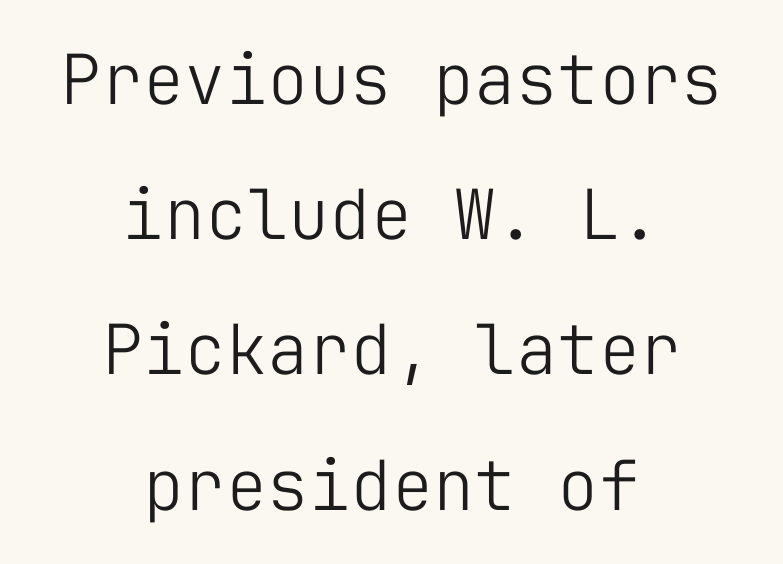
Q: Is the text bold? A: No.
Q: Is the text italic (slanted)? A: No, it is upright.
Q: Is the typeface a serif or a sans-serif typeface? A: Sans-serif.
Q: Is the text underlined? A: No.
Q: How is the paragraph aligned? A: Centered.
Q: Is the spacing between letters normal or unusually wide? A: Normal.
Q: Is the spacing between lines tight, normal or loose? A: Loose.
Q: Width (condensed, normal, or wide)? A: Normal.
Q: Stroke contrast? A: Low.
Q: x-height? A: Medium.
Q: Monospaced? A: Yes.
